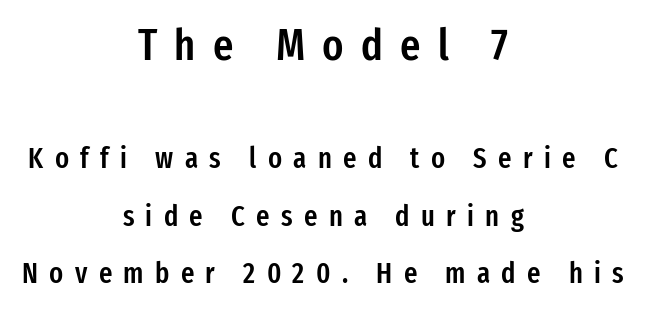
Q: Is the text bold? A: Semi-bold.
Q: Is the text italic (slanted)? A: No, it is upright.
Q: Is the typeface a serif or a sans-serif typeface? A: Sans-serif.
Q: Is the text underlined? A: No.
Q: How is the paragraph aligned? A: Centered.
Q: Is the spacing between letters normal or unusually wide? A: Unusually wide.
Q: Is the spacing between lines tight, normal or loose? A: Loose.
Q: Which block of text is set in a larger size, the first (top) or the second (bottom)? A: The first (top) one.
Q: Width (condensed, normal, or wide)? A: Condensed.
Q: Stroke contrast? A: Low.
Q: x-height? A: Medium.
Q: Monospaced? A: No.
